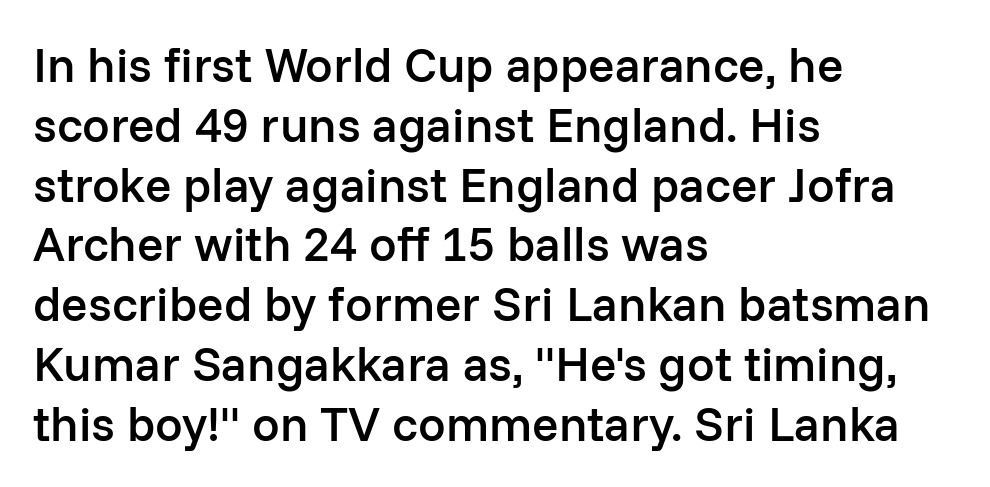
Q: Is the text bold? A: Semi-bold.
Q: Is the text italic (slanted)? A: No, it is upright.
Q: Is the typeface a serif or a sans-serif typeface? A: Sans-serif.
Q: Is the text underlined? A: No.
Q: How is the paragraph aligned? A: Left-aligned.
Q: Is the spacing between letters normal or unusually wide? A: Normal.
Q: Width (condensed, normal, or wide)? A: Normal.
Q: Stroke contrast? A: Low.
Q: x-height? A: Medium.
Q: Monospaced? A: No.
